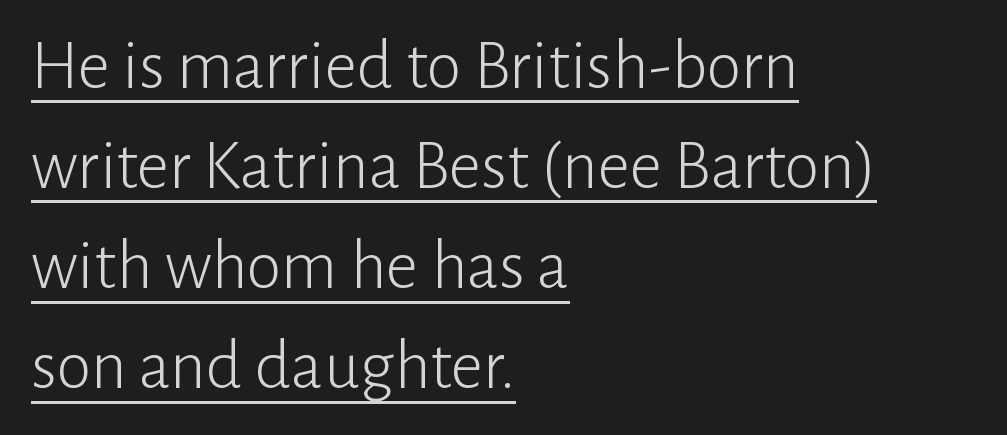
{"serif": "no", "italic": "no", "bold": "no", "weight": "light", "width": "normal", "stroke_contrast": "low", "x_height": "medium", "monospaced": "no", "underline": "yes", "align": "left", "line_spacing": "normal", "line_spacing_ratio": 1.41, "letter_spacing": "normal", "letter_spacing_em": 0.0, "glyph_px": 71}
